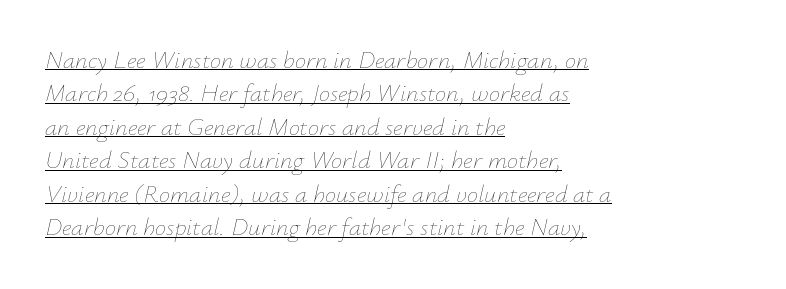
Posture: slanted. How are the letters spaced? Ordinarily, with no added tracking. What's the leading like? Ordinary, nothing unusual. A baseline rule has been typeset under these characters. Alignment: flush left. Heaviness? Minimal to ordinary, like unemphasized prose.
